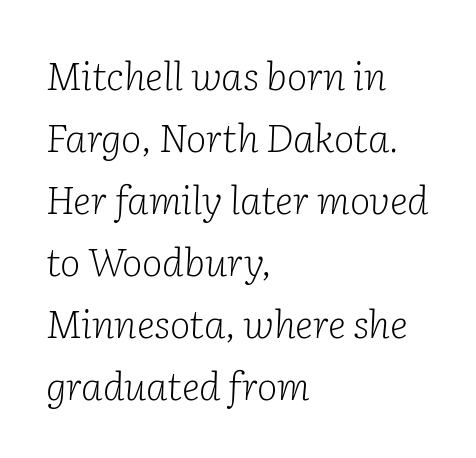
In terms of letterform style, serifs are clearly present. The face used here has a pronounced slope to its letters. These glyphs show unthickened strokes, regular width or finer. This sample is left-justified, so line endings fall wherever the words run out. Vertical spacing — default.
